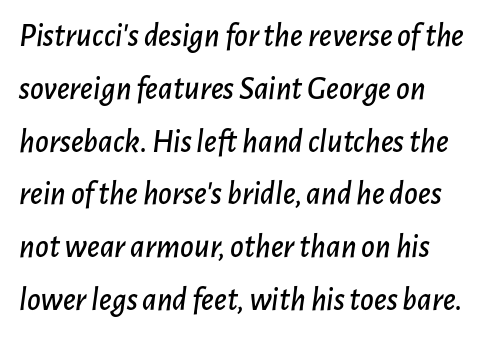
The image shows 33 px text type, italic (leaning right); set left-aligned, normal line spacing (1.6x), normal letter spacing, not underlined; low stroke contrast and a medium x-height.
